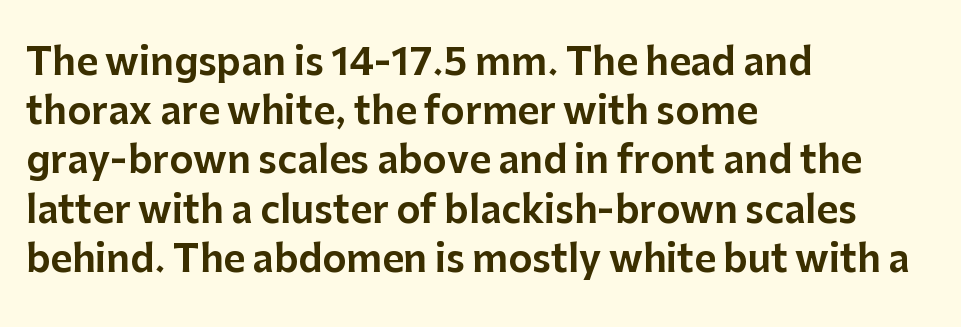
{"serif": "no", "italic": "no", "width": "normal", "stroke_contrast": "low", "x_height": "medium", "monospaced": "no", "underline": "no", "align": "left", "line_spacing": "normal", "line_spacing_ratio": 1.33, "letter_spacing": "normal", "letter_spacing_em": 0.0, "glyph_px": 37}
